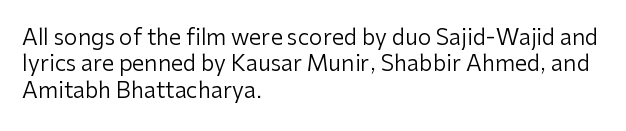
Q: Is the text bold? A: No.
Q: Is the text italic (slanted)? A: No, it is upright.
Q: Is the text underlined? A: No.
Q: How is the paragraph aligned? A: Left-aligned.
Q: Is the spacing between letters normal or unusually wide? A: Normal.
